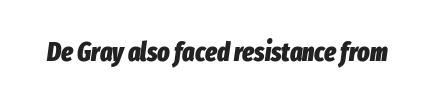
Q: Is the text bold? A: Yes.
Q: Is the text italic (slanted)? A: Yes, it leans right by about 8 degrees.
Q: Is the text underlined? A: No.
Q: Is the spacing between letters normal or unusually wide? A: Normal.
